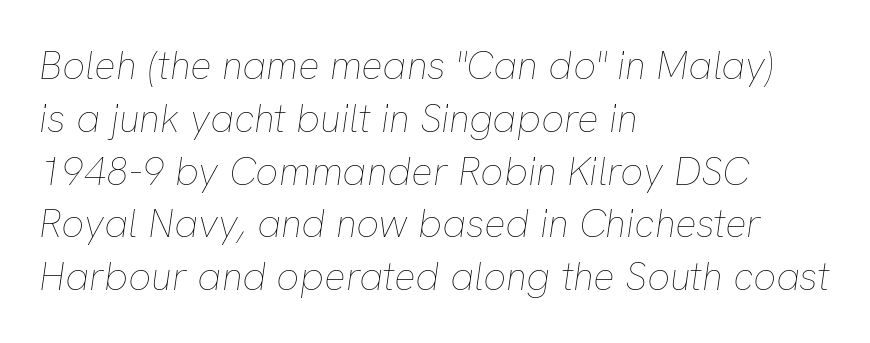
Q: Is the text bold? A: No.
Q: Is the text italic (slanted)? A: Yes, it leans right by about 8 degrees.
Q: Is the text underlined? A: No.
Q: How is the paragraph aligned? A: Left-aligned.
Q: Is the spacing between letters normal or unusually wide? A: Normal.
Q: Is the spacing between lines tight, normal or loose? A: Normal.
Q: Width (condensed, normal, or wide)? A: Normal.
Q: Stroke contrast? A: Low.
Q: x-height? A: Medium.
Q: Monospaced? A: No.
